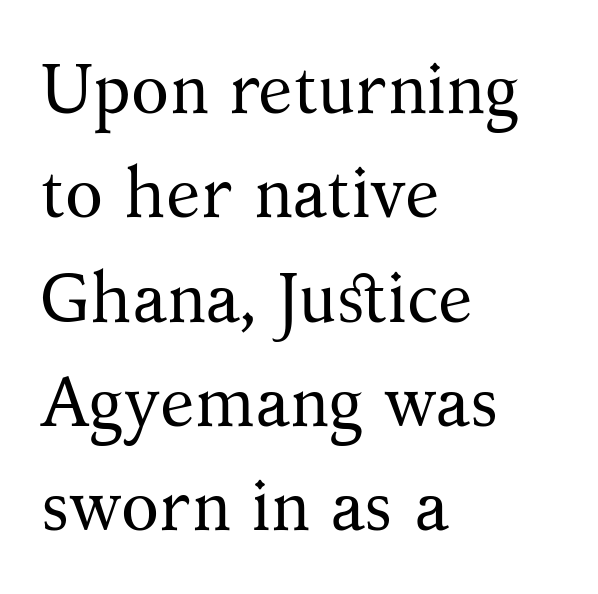
{"serif": "yes", "italic": "no", "bold": "no", "weight": "regular", "width": "normal", "stroke_contrast": "medium", "x_height": "medium", "monospaced": "no", "underline": "no", "align": "left", "line_spacing": "normal", "line_spacing_ratio": 1.49, "letter_spacing": "normal", "letter_spacing_em": 0.0, "glyph_px": 70}
